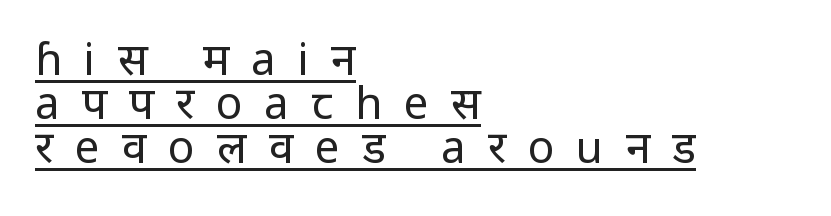
Characters follow at a spacing far wider than the type designer built in. Classification — sans serif. The designer dialed line spacing down below the default. Character widths vary here, with narrow letters taking less room than wide ones. Leftover space on each line is placed entirely after the last word.
